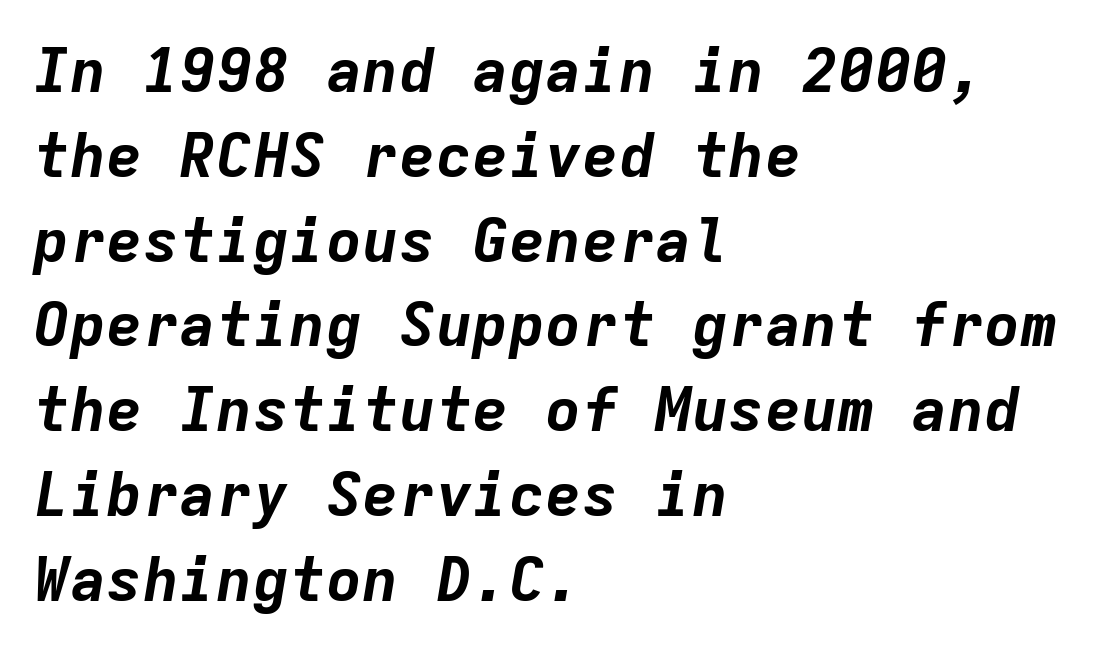
Q: Is the text bold? A: Yes.
Q: Is the text italic (slanted)? A: Yes, it leans right by about 9 degrees.
Q: Is the text underlined? A: No.
Q: How is the paragraph aligned? A: Left-aligned.
Q: Is the spacing between letters normal or unusually wide? A: Normal.
Q: Is the spacing between lines tight, normal or loose? A: Normal.
Q: Width (condensed, normal, or wide)? A: Normal.
Q: Stroke contrast? A: Low.
Q: x-height? A: Medium.
Q: Monospaced? A: Yes.
